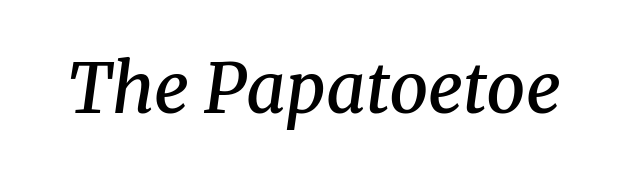
The image shows 69 px semibold serif type, italic (leaning right); set normal letter spacing, not underlined; medium stroke contrast and a medium x-height.
